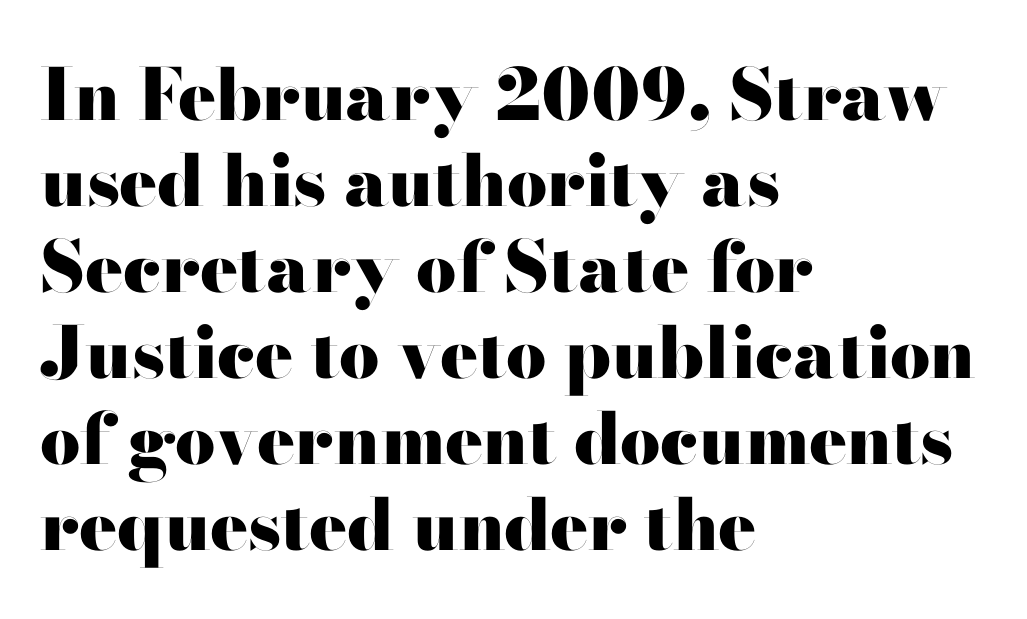
The image shows 71 px heavy, wide sans-serif type, upright; set left-aligned, line spacing 1.21x, normal letter spacing, not underlined; high stroke contrast and a small x-height.
